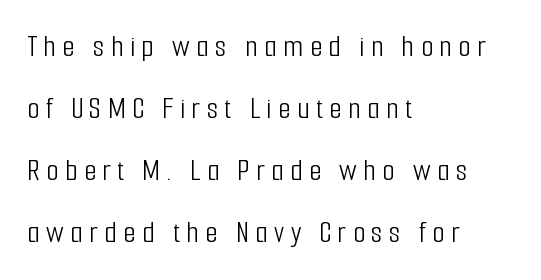
The image shows 32 px light, condensed sans-serif type, upright; set left-aligned, loose line spacing (1.94x), unusually wide letter spacing (+0.2 em), not underlined; low stroke contrast and a medium x-height.
